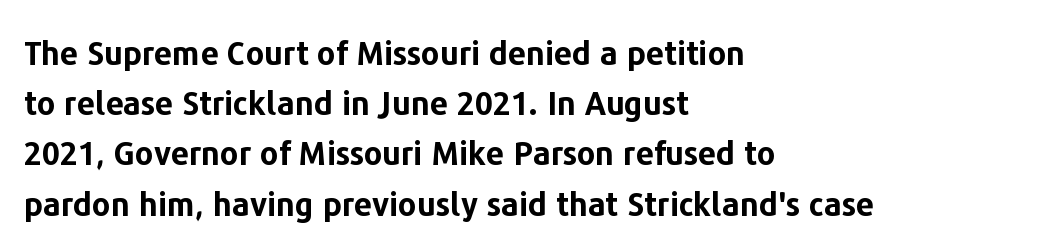
The line texture is even and compact thanks to regular tracking. Line starts are locked; line ends wander. The rendering uses natural spacing where letterforms have individual widths. Compared with typical paragraphs, the rows here are spaced about the same. This is the regular roman posture of the typeface.
